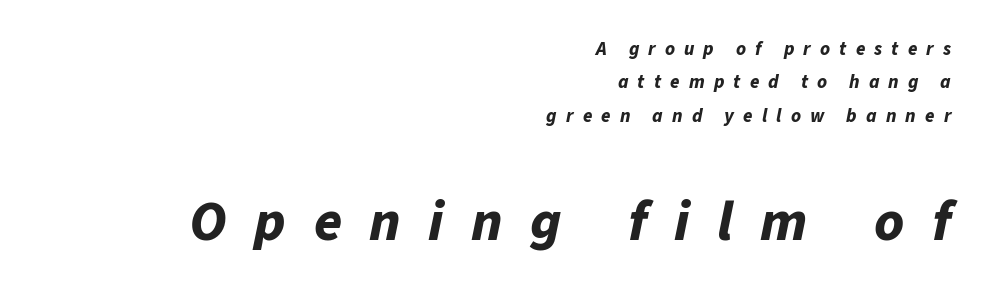
The rendering uses a bold face; every stroke is thick and dark. Between one letter and the next there's a generous, obvious gap. The second block has been scaled up relative to the first. The foot of each line stays bare and open.
